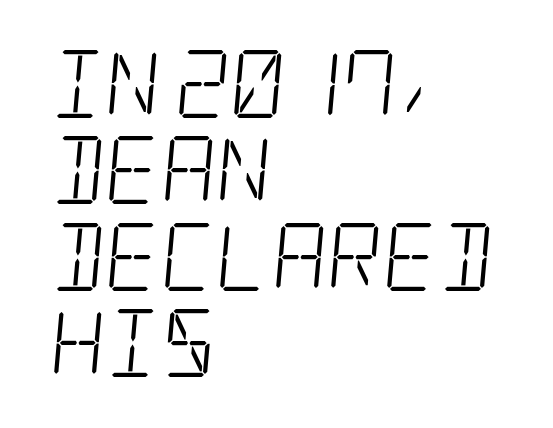
Does the type have serifs? Yes, each stem ends in a small foot. Each word holds together tightly as a unit, with standard inter-letter gaps. The setting favours the left margin, as ordinary paragraphs usually do. Vertically, the passage feels balanced, rows spaced as you'd expect. The foot of each line stays bare and open.
